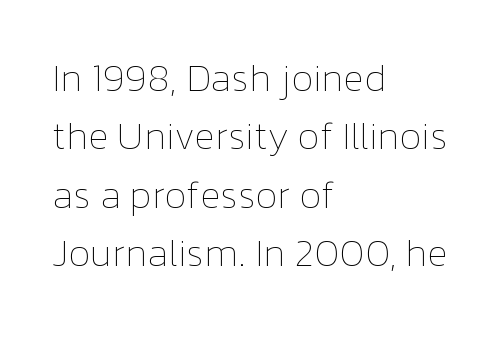
{"italic": "no", "bold": "no", "weight": "thin", "width": "normal", "stroke_contrast": "low", "x_height": "medium", "monospaced": "no", "underline": "no", "align": "left", "line_spacing": "normal", "line_spacing_ratio": 1.5, "letter_spacing": "normal", "letter_spacing_em": 0.0, "glyph_px": 39}
